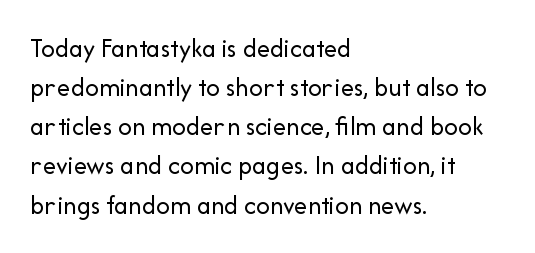
{"italic": "no", "bold": "no", "underline": "no", "align": "left", "line_spacing": "normal", "line_spacing_ratio": 1.45, "letter_spacing": "normal", "letter_spacing_em": 0.0, "glyph_px": 27}
